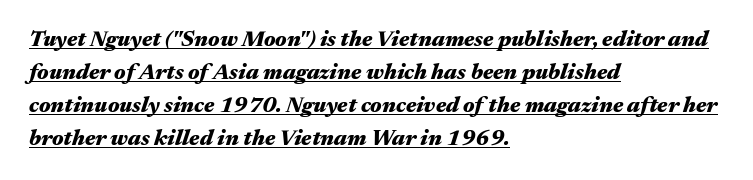
The letters are bold, with thick, heavy strokes. The font's italic variant was chosen for this text. One-word summary of the alignment: left. What's the leading like? Ordinary, nothing unusual. Descenders here cross a horizontal rule under the line. Students, note that the glyphs here touch the page at normal intervals.
